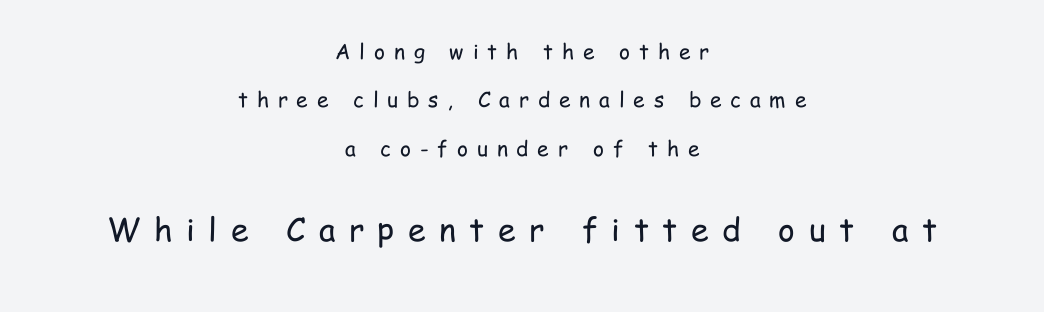
Teacher's note: observe the equal gaps on both sides — that is centered alignment. These lines were composed using upright roman letters. Substantial extra tracking has been applied to these lines. Are there feet on the stems? There aren't — it's a sans.
